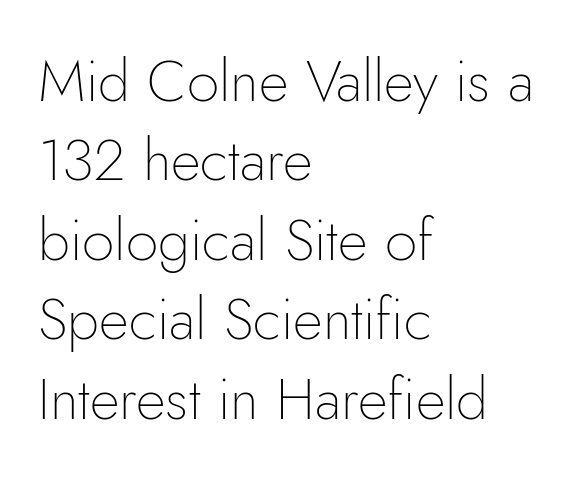
Q: Is the text bold? A: No.
Q: Is the text italic (slanted)? A: No, it is upright.
Q: Is the typeface a serif or a sans-serif typeface? A: Sans-serif.
Q: Is the text underlined? A: No.
Q: How is the paragraph aligned? A: Left-aligned.
Q: Is the spacing between letters normal or unusually wide? A: Normal.
Q: Is the spacing between lines tight, normal or loose? A: Normal.
Q: Width (condensed, normal, or wide)? A: Normal.
Q: Stroke contrast? A: Low.
Q: x-height? A: Small.
Q: Monospaced? A: No.
